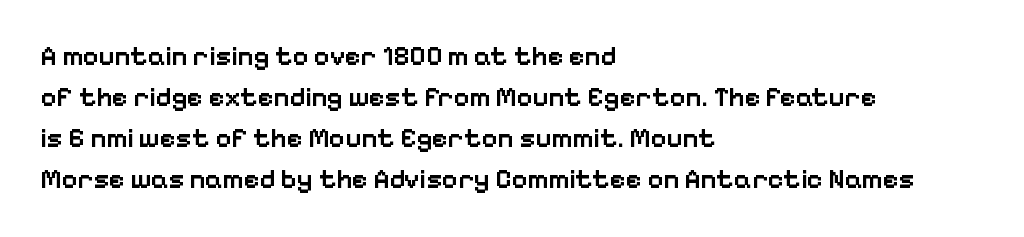
The image shows 27 px text type, upright; set left-aligned, normal line spacing (1.52x), normal letter spacing, not underlined.
